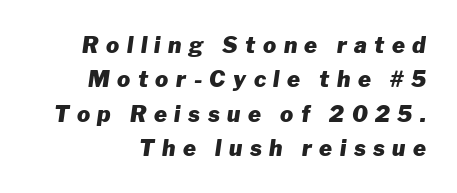
Q: Is the text bold? A: Yes.
Q: Is the text italic (slanted)? A: Yes, it leans right by about 8 degrees.
Q: Is the text underlined? A: No.
Q: Is the spacing between letters normal or unusually wide? A: Unusually wide.
Q: Is the spacing between lines tight, normal or loose? A: Normal.
